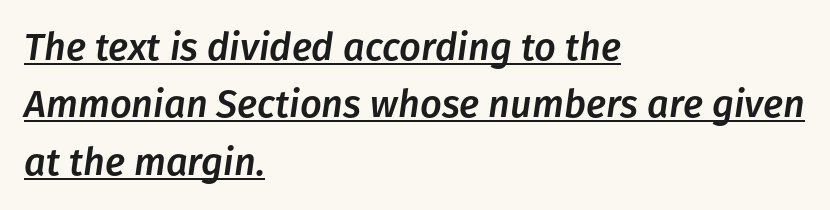
{"italic": "yes", "lean": "right", "slant_degrees": 8, "width": "normal", "stroke_contrast": "low", "x_height": "medium", "monospaced": "no", "underline": "yes", "align": "left", "line_spacing": "normal", "line_spacing_ratio": 1.51, "letter_spacing": "normal", "letter_spacing_em": 0.0, "glyph_px": 38}
